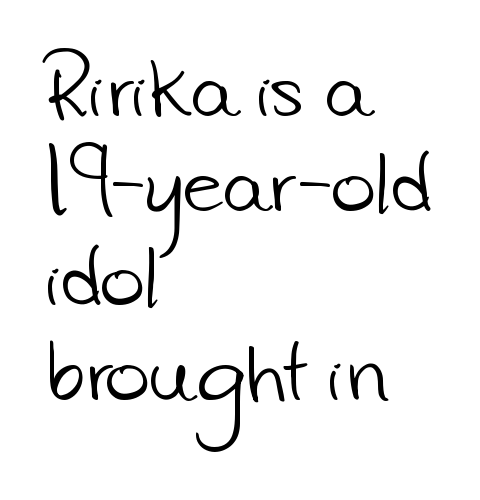
The image shows 77 px light sans-serif type; set left-aligned, line spacing 1.23x, normal letter spacing, not underlined; low stroke contrast and a small x-height.
